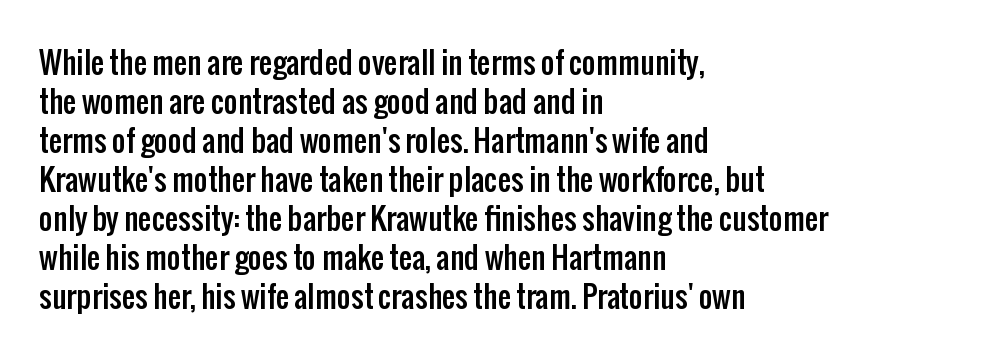
Q: Is the text italic (slanted)? A: No, it is upright.
Q: Is the typeface a serif or a sans-serif typeface? A: Sans-serif.
Q: Is the text underlined? A: No.
Q: How is the paragraph aligned? A: Left-aligned.
Q: Is the spacing between letters normal or unusually wide? A: Normal.
Q: Is the spacing between lines tight, normal or loose? A: Normal.
Q: Width (condensed, normal, or wide)? A: Condensed.
Q: Stroke contrast? A: Low.
Q: x-height? A: Medium.
Q: Monospaced? A: No.
